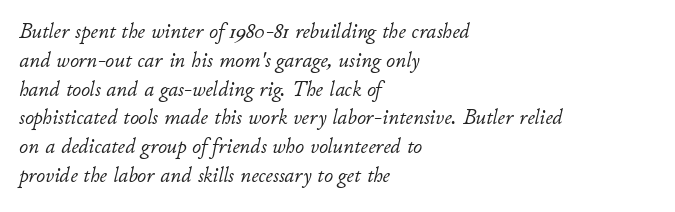
The image shows 22 px text type, italic (leaning right); set left-aligned, normal line spacing (1.31x), normal letter spacing, not underlined.
